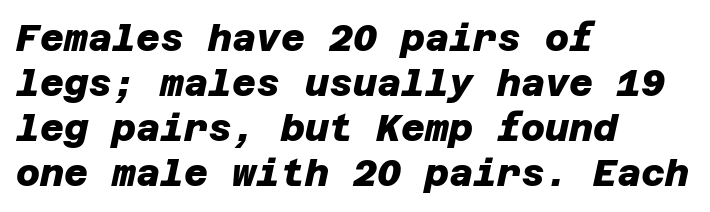
The image shows 37 px heavy sans-serif type; set left-aligned, line spacing 1.22x, normal letter spacing, not underlined; low stroke contrast and a large x-height.
